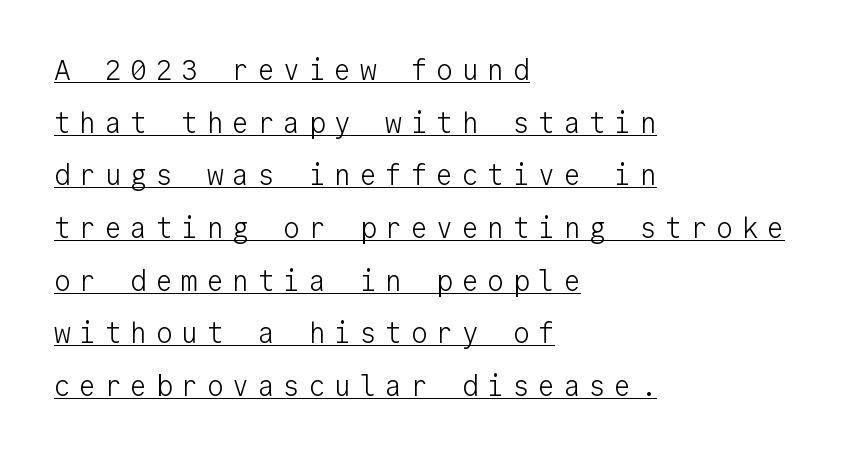
No heavy texture on the line: the type isn't bold. Letter spacing: wide. The font's upright variant was chosen for this text. The specimen includes a rule beneath the text block's lines. Layout note: lines flush left. The font family rendered here belongs to the sans-serif group.
